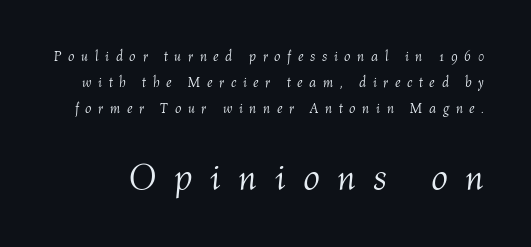
Q: Is the text bold? A: No.
Q: Is the text italic (slanted)? A: Yes, it leans right by about 4 degrees.
Q: Is the text underlined? A: No.
Q: Is the spacing between letters normal or unusually wide? A: Unusually wide.
Q: Which block of text is set in a larger size, the first (top) or the second (bottom)? A: The second (bottom) one.
Q: Width (condensed, normal, or wide)? A: Normal.
Q: Stroke contrast? A: Medium.
Q: x-height? A: Medium.
Q: Monospaced? A: No.
